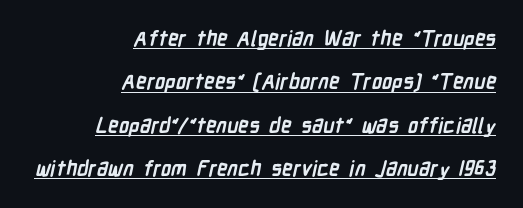
These lines are set flush right with a ragged left edge. Each glyph is drawn with heavy, bold strokes. The block of text is sparse from top to bottom, with ample space between rows. What decoration does the sample have? An underline. Students, note that the glyphs here touch the page at normal intervals.
